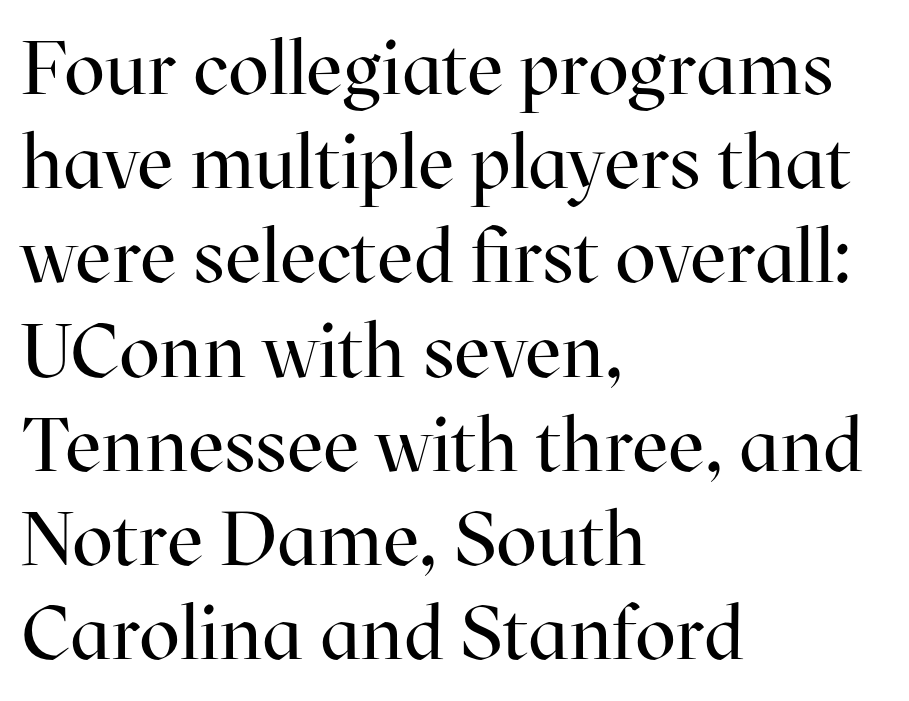
Q: Is the text bold? A: No.
Q: Is the text italic (slanted)? A: No, it is upright.
Q: Is the typeface a serif or a sans-serif typeface? A: Serif.
Q: Is the text underlined? A: No.
Q: How is the paragraph aligned? A: Left-aligned.
Q: Is the spacing between letters normal or unusually wide? A: Normal.
Q: Width (condensed, normal, or wide)? A: Normal.
Q: Stroke contrast? A: High.
Q: x-height? A: Medium.
Q: Monospaced? A: No.
